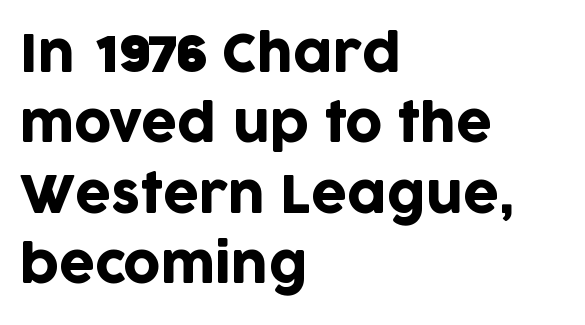
Q: Is the text italic (slanted)? A: No, it is upright.
Q: Is the typeface a serif or a sans-serif typeface? A: Sans-serif.
Q: Is the text underlined? A: No.
Q: How is the paragraph aligned? A: Left-aligned.
Q: Is the spacing between letters normal or unusually wide? A: Normal.
Q: Is the spacing between lines tight, normal or loose? A: Normal.
Q: Width (condensed, normal, or wide)? A: Normal.
Q: Stroke contrast? A: Low.
Q: x-height? A: Large.
Q: Monospaced? A: No.
